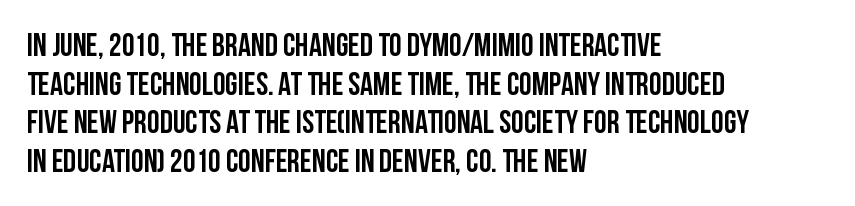
To sum up the face: it is a sans, with no serifs. Students, note that the glyphs here touch the page at normal intervals. Rendered with straight, roman letterforms. These lines are rendered in a variable-pitch font. A classic flush-left, rag-right setting is used for this passage.
